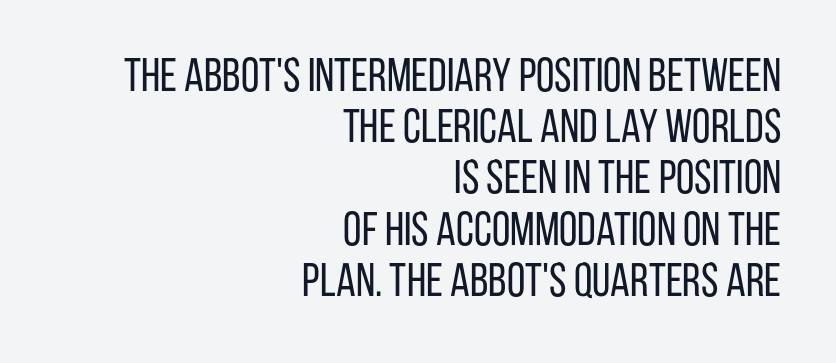
Compared with a flush-left layout, this one pins lines to the opposite, right side. Baseline-to-baseline distance is barely more than the letter height. Each letter's strokes conclude bluntly, with no projecting serifs. Compared with a typical body face, this is equally light or lighter still. This sample uses plain, unmodified letter spacing.
